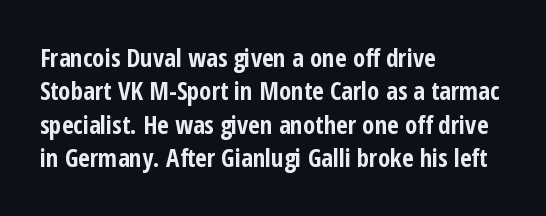
Q: Is the text bold? A: Yes.
Q: Is the text italic (slanted)? A: No, it is upright.
Q: Is the text underlined? A: No.
Q: How is the paragraph aligned? A: Left-aligned.
Q: Is the spacing between letters normal or unusually wide? A: Normal.
Q: Is the spacing between lines tight, normal or loose? A: Normal.
